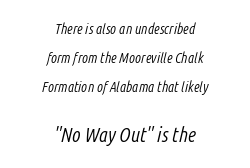
The image shows 20 px text type, italic (leaning right); set centered, loose line spacing (2.07x), normal letter spacing, not underlined; the second (bottom) block is 1.43x larger.
